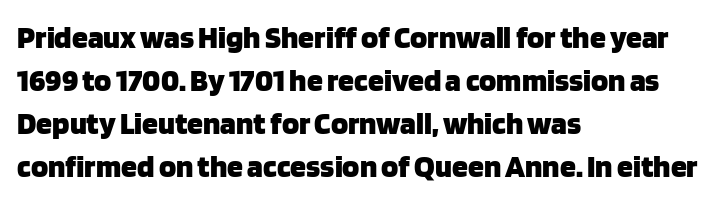
The image shows 32 px heavy sans-serif type, upright; set left-aligned, normal line spacing (1.34x), normal letter spacing, not underlined; low stroke contrast and a large x-height.
